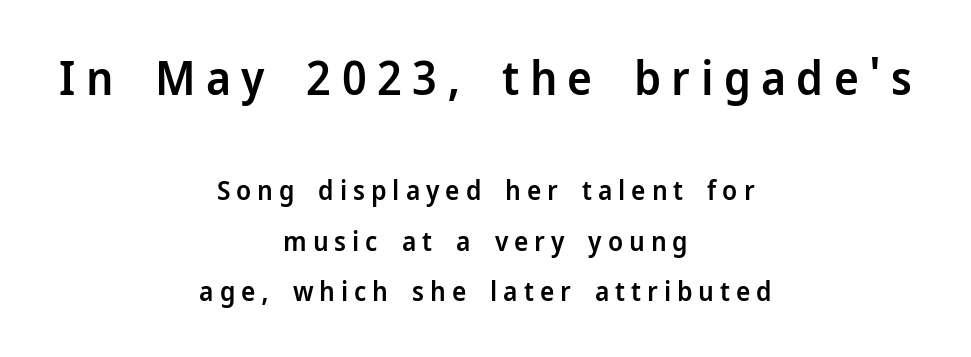
The image shows 47 px semibold sans-serif type, upright; set centered, line spacing 1.87x, unusually wide letter spacing (+0.22 em), not underlined; the first (top) block is 1.74x larger; low stroke contrast and a medium x-height.
